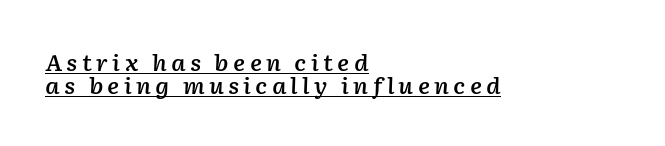
Q: Is the text bold? A: Semi-bold.
Q: Is the text italic (slanted)? A: Yes, it leans right by about 2 degrees.
Q: Is the text underlined? A: Yes.
Q: How is the paragraph aligned? A: Left-aligned.
Q: Is the spacing between lines tight, normal or loose? A: Tight.
